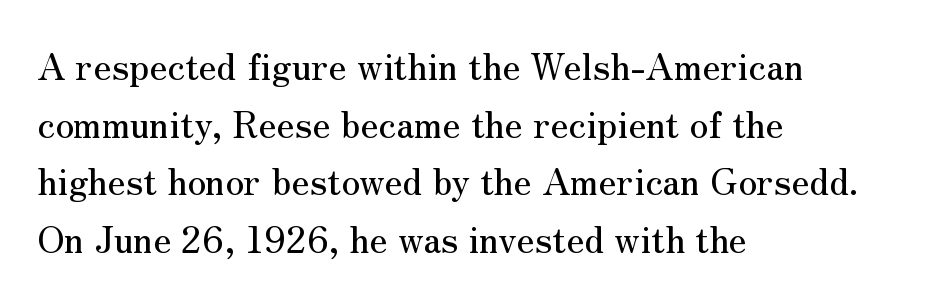
Q: Is the text italic (slanted)? A: No, it is upright.
Q: Is the typeface a serif or a sans-serif typeface? A: Serif.
Q: Is the text underlined? A: No.
Q: How is the paragraph aligned? A: Left-aligned.
Q: Is the spacing between letters normal or unusually wide? A: Normal.
Q: Is the spacing between lines tight, normal or loose? A: Normal.
Q: Width (condensed, normal, or wide)? A: Normal.
Q: Stroke contrast? A: Medium.
Q: x-height? A: Small.
Q: Monospaced? A: No.
